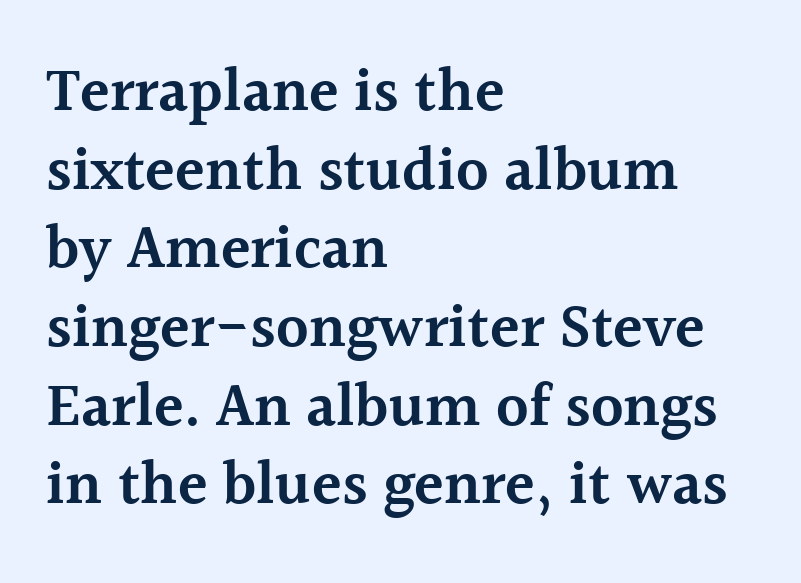
{"serif": "yes", "italic": "no", "bold": "semi", "weight": "semibold", "width": "normal", "x_height": "medium", "monospaced": "no", "underline": "no", "align": "left", "line_spacing": "normal", "line_spacing_ratio": 1.29, "letter_spacing": "normal", "letter_spacing_em": 0.0, "glyph_px": 61}
